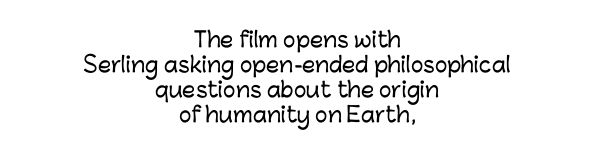
The image shows 21 px text type, upright; set centered, line spacing 1.19x, normal letter spacing, not underlined.
